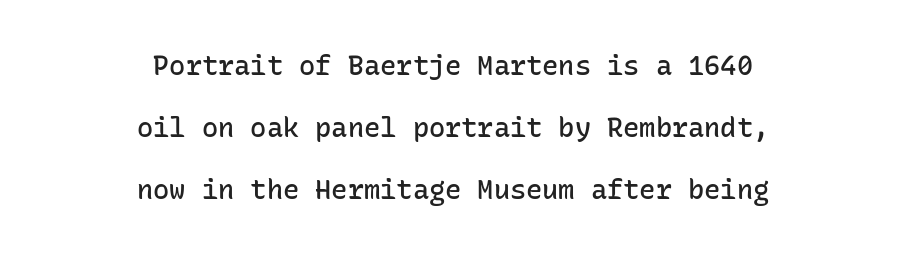
Q: Is the text bold? A: Semi-bold.
Q: Is the text italic (slanted)? A: No, it is upright.
Q: Is the text underlined? A: No.
Q: How is the paragraph aligned? A: Centered.
Q: Is the spacing between letters normal or unusually wide? A: Normal.
Q: Is the spacing between lines tight, normal or loose? A: Loose.
